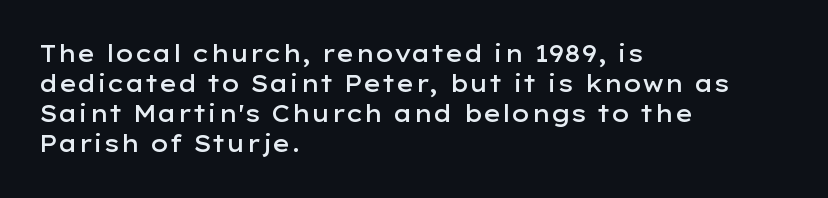
{"italic": "no", "bold": "semi", "underline": "no", "align": "left", "line_spacing": "normal", "line_spacing_ratio": 1.31, "letter_spacing": "normal", "letter_spacing_em": 0.0, "glyph_px": 23}
